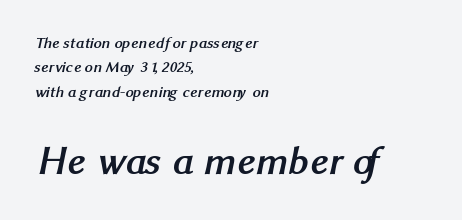
Look at the bottom of the vertical strokes: they stop flat, with no serifs. The face used here has the dense, thick strokes of a bold. Unmarked baselines from the first word to the last. These lines are rendered in a variable-pitch font.
